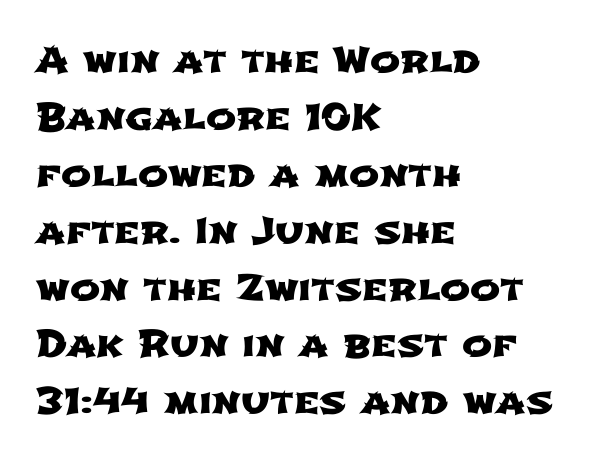
The image shows 36 px wide sans-serif type; set left-aligned, normal line spacing (1.58x), normal letter spacing, not underlined; low stroke contrast and a medium x-height.
